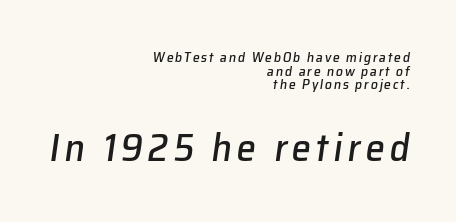
Q: Is the text italic (slanted)? A: Yes, it leans right by about 8 degrees.
Q: Is the text underlined? A: No.
Q: How is the paragraph aligned? A: Right-aligned.
Q: Is the spacing between lines tight, normal or loose? A: Tight.
Q: Which block of text is set in a larger size, the first (top) or the second (bottom)? A: The second (bottom) one.
Q: Width (condensed, normal, or wide)? A: Normal.
Q: Stroke contrast? A: Low.
Q: x-height? A: Medium.
Q: Monospaced? A: No.
